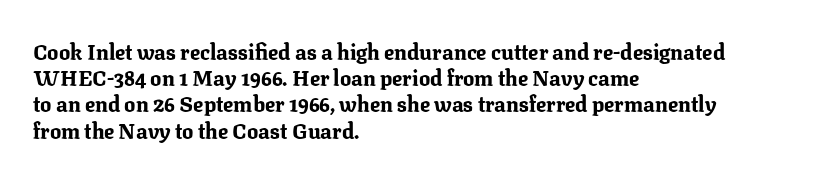
Does the weight exceed regular? Yes, all the way to bold. A typesetter would mark this as roman, not italic. The glyphs are unaccompanied by any horizontal stroke below them. Interline gaps are of average width in this sample. The horizontal fit of the characters is conventional and even.
